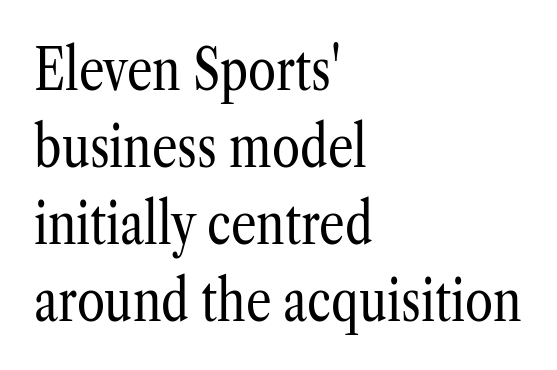
{"serif": "yes", "italic": "no", "bold": "no", "weight": "regular", "width": "condensed", "stroke_contrast": "low", "x_height": "medium", "monospaced": "no", "underline": "no", "align": "left", "line_spacing": "normal", "line_spacing_ratio": 1.35, "letter_spacing": "normal", "letter_spacing_em": 0.0, "glyph_px": 57}
